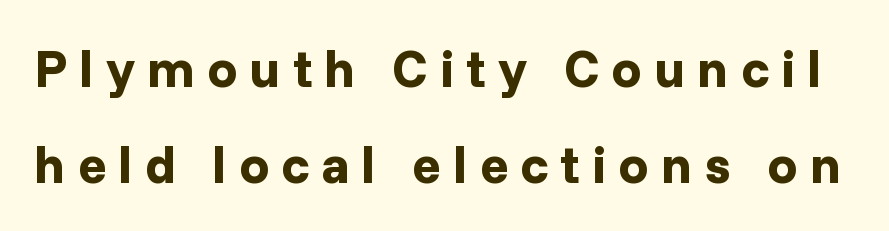
Q: Is the text bold? A: Yes.
Q: Is the text italic (slanted)? A: No, it is upright.
Q: Is the typeface a serif or a sans-serif typeface? A: Sans-serif.
Q: Is the text underlined? A: No.
Q: Is the spacing between letters normal or unusually wide? A: Unusually wide.
Q: Width (condensed, normal, or wide)? A: Normal.
Q: Stroke contrast? A: Low.
Q: x-height? A: Medium.
Q: Monospaced? A: No.
